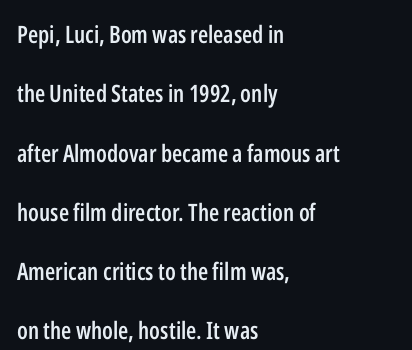
{"italic": "no", "bold": "semi", "underline": "no", "align": "left", "line_spacing": "loose", "line_spacing_ratio": 2.47, "letter_spacing": "normal", "letter_spacing_em": 0.0, "glyph_px": 24}
